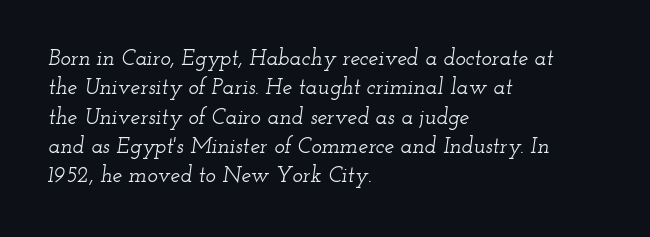
The image shows 22 px text type, italic (leaning right); set left-aligned, normal line spacing (1.33x), normal letter spacing, not underlined.
